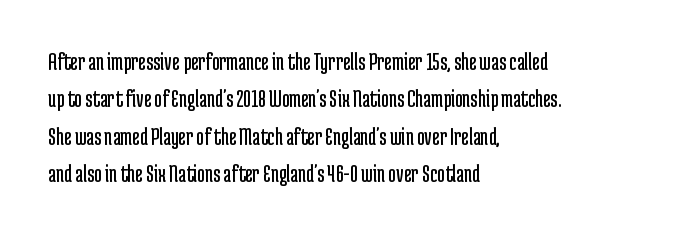
Q: Is the text bold? A: No.
Q: Is the text italic (slanted)? A: No, it is upright.
Q: Is the text underlined? A: No.
Q: How is the paragraph aligned? A: Left-aligned.
Q: Is the spacing between letters normal or unusually wide? A: Normal.
Q: Is the spacing between lines tight, normal or loose? A: Normal.
